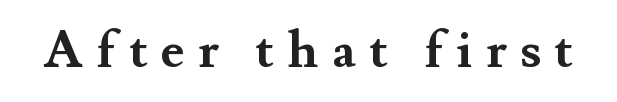
Q: Is the text bold? A: Yes.
Q: Is the text italic (slanted)? A: No, it is upright.
Q: Is the typeface a serif or a sans-serif typeface? A: Serif.
Q: Is the text underlined? A: No.
Q: Is the spacing between letters normal or unusually wide? A: Unusually wide.
Q: Width (condensed, normal, or wide)? A: Normal.
Q: Stroke contrast? A: Medium.
Q: x-height? A: Small.
Q: Monospaced? A: No.
